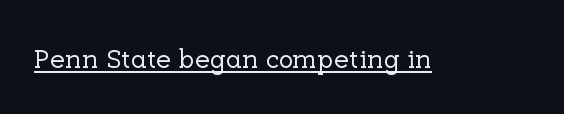
The image shows 27 px text type, upright; set normal letter spacing, underlined.
